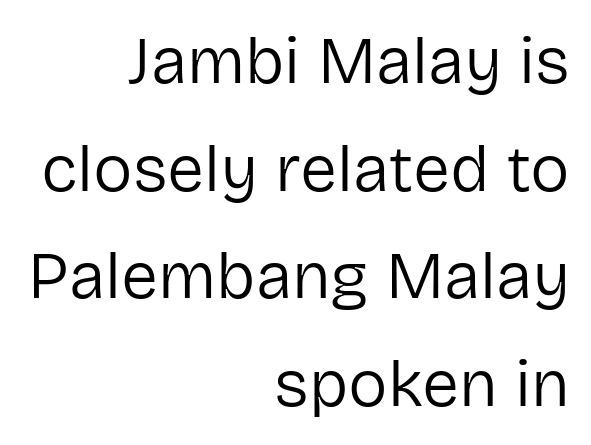
The image shows 66 px regular-weight sans-serif type, upright; set right-aligned, normal line spacing (1.63x), normal letter spacing, not underlined; low stroke contrast and a medium x-height.
